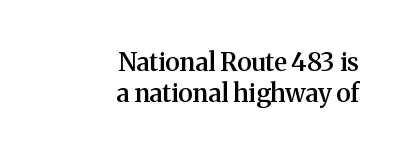
Stems and bowls a touch heavier than normal — semibold. The paragraph has a hard right edge and a soft left edge. The glyphs are unaccompanied by any horizontal stroke below them. Honestly, the letter spacing is just normal — you wouldn't notice it. This sample uses an upright cut, with every glyph sitting square on the baseline.
